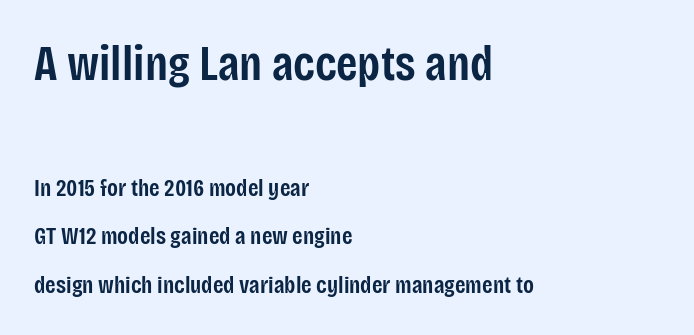
{"serif": "no", "italic": "no", "bold": "semi", "weight": "semibold", "width": "condensed", "stroke_contrast": "low", "x_height": "large", "monospaced": "no", "underline": "no", "align": "left", "line_spacing": "loose", "line_spacing_ratio": 2.03, "letter_spacing": "normal", "letter_spacing_em": 0.0, "larger_block": "first", "size_ratio": 2.04, "glyph_px": 49}
